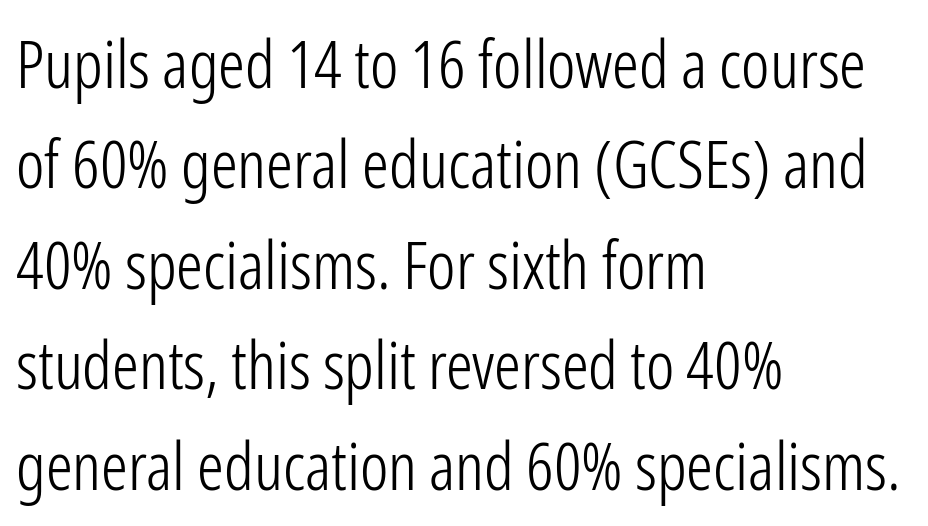
The image shows 67 px light, condensed sans-serif type, upright; set left-aligned, normal line spacing (1.5x), normal letter spacing, not underlined; low stroke contrast and a medium x-height.
